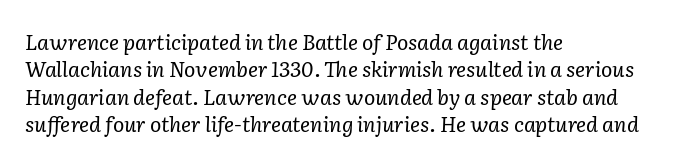
The image shows 21 px text type, italic (leaning right); set left-aligned, normal line spacing (1.3x), normal letter spacing, not underlined.
